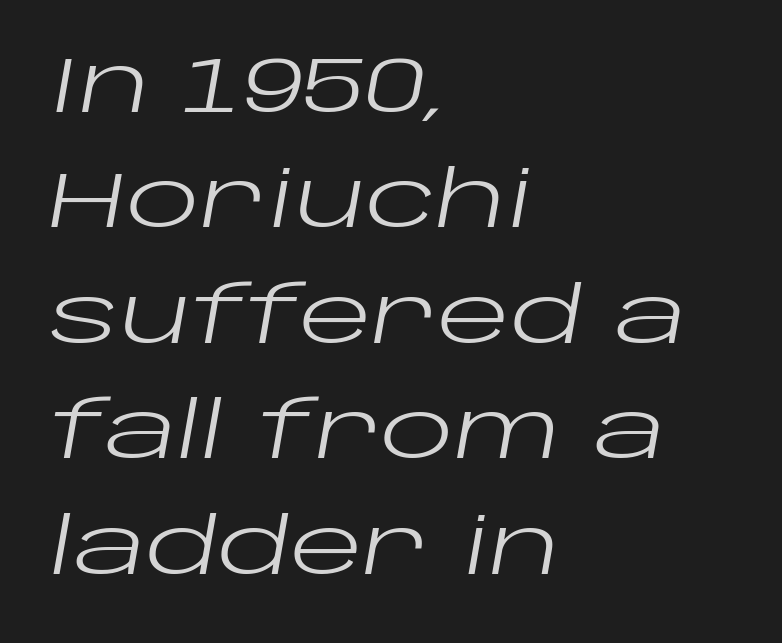
A typesetter would mark this as italic. The space directly below the letters is spotless. Compared with a typical body face, this is equally light or lighter still. Students, observe: this is what conventionally led text looks like. In terms of letterspacing, this is plain default setting. Typeset ragged right — the left edge is the straight one.
